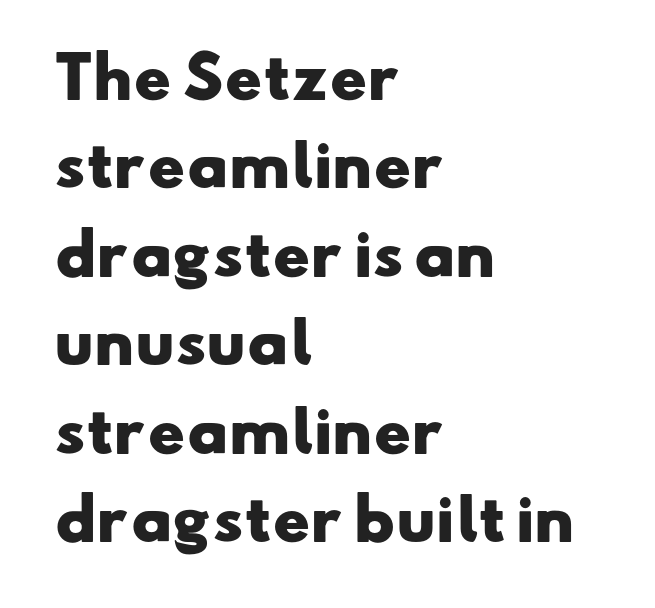
The image shows 56 px heavy, wide sans-serif type; set left-aligned, normal line spacing (1.58x), normal letter spacing, not underlined; low stroke contrast and a small x-height.
